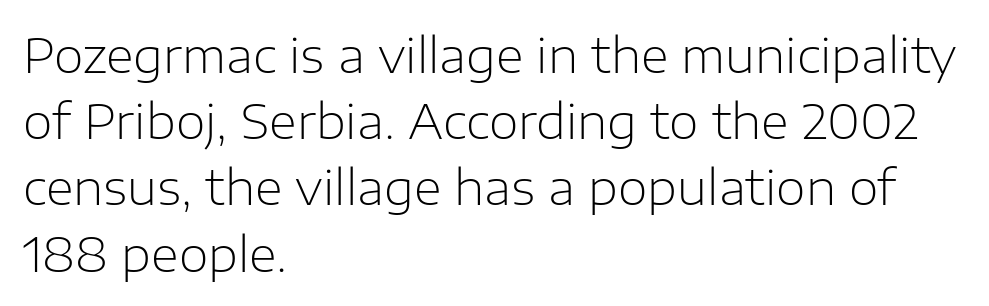
The image shows 48 px light sans-serif type, upright; set left-aligned, normal line spacing (1.38x), normal letter spacing, not underlined; low stroke contrast and a medium x-height.
